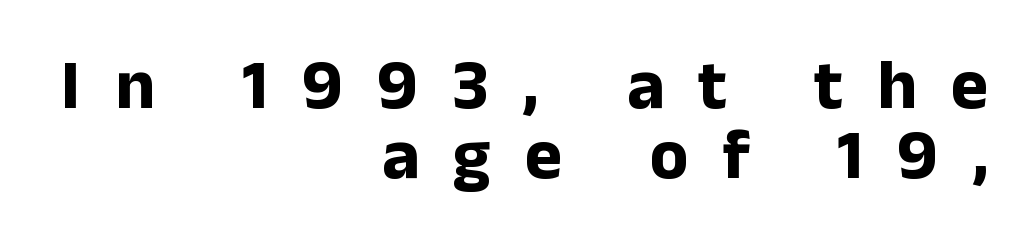
The gap between lines stays unmarked. Is this a fixed-width face? No — the glyphs have proportional, varying widths. Does the type have serifs? No, each stem ends abruptly. Posture: upright roman.
